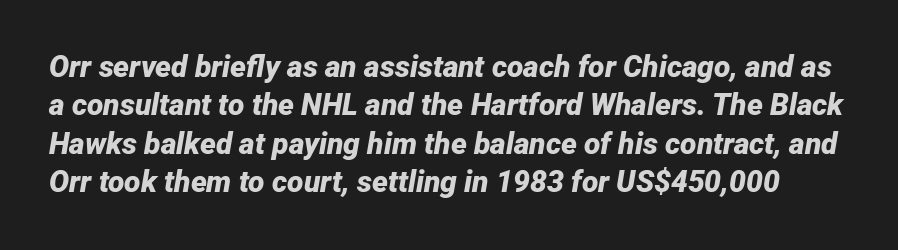
{"italic": "yes", "lean": "right", "slant_degrees": 12, "bold": "yes", "weight": "bold", "width": "normal", "stroke_contrast": "low", "x_height": "medium", "monospaced": "no", "underline": "no", "line_spacing": "normal", "line_spacing_ratio": 1.28, "letter_spacing": "normal", "letter_spacing_em": 0.0, "glyph_px": 30}
